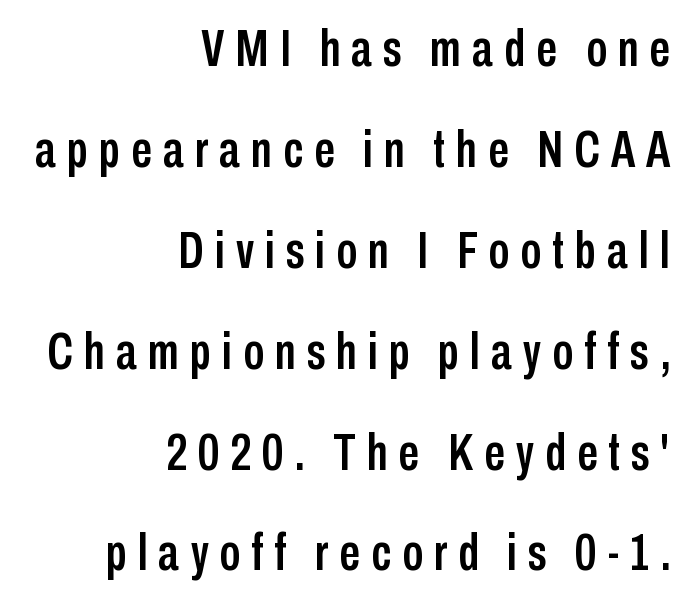
{"serif": "no", "italic": "no", "width": "condensed", "stroke_contrast": "low", "x_height": "medium", "monospaced": "no", "underline": "no", "align": "right", "line_spacing": "loose", "line_spacing_ratio": 1.94, "letter_spacing": "wide", "letter_spacing_em": 0.21, "glyph_px": 52}
